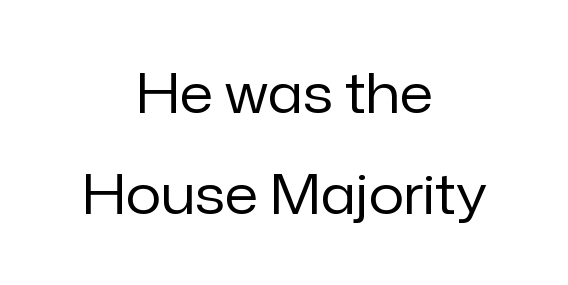
Q: Is the text bold? A: No.
Q: Is the text italic (slanted)? A: No, it is upright.
Q: Is the typeface a serif or a sans-serif typeface? A: Sans-serif.
Q: Is the text underlined? A: No.
Q: How is the paragraph aligned? A: Centered.
Q: Is the spacing between letters normal or unusually wide? A: Normal.
Q: Width (condensed, normal, or wide)? A: Normal.
Q: Stroke contrast? A: Low.
Q: x-height? A: Medium.
Q: Monospaced? A: No.
